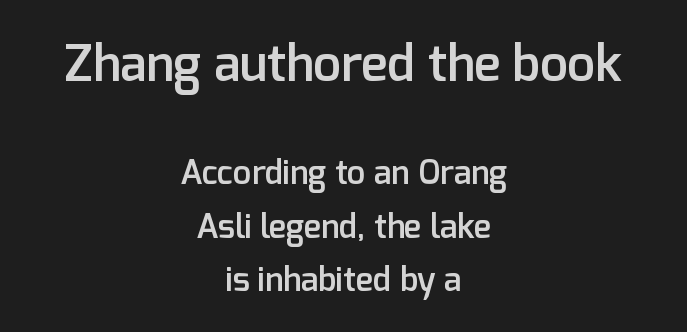
Moderately thickened strokes mark this as semibold type. Ascenders rise straight up at ninety degrees. Horizontally, the lines are justified to the midpoint only. Here the designer chose a conventional face with non-uniform glyph widths. A bare baseline throughout the passage.
